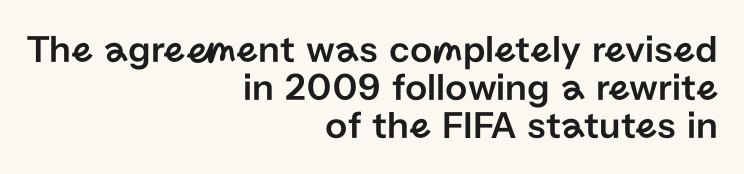
{"serif": "no", "italic": "no", "width": "normal", "stroke_contrast": "low", "x_height": "medium", "monospaced": "no", "underline": "no", "align": "right", "line_spacing": "tight", "line_spacing_ratio": 0.97, "letter_spacing": "normal", "letter_spacing_em": 0.0, "glyph_px": 39}
